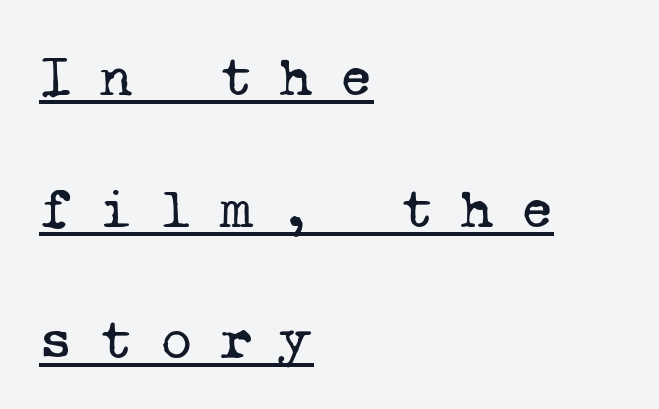
Q: Is the text bold? A: No.
Q: Is the typeface a serif or a sans-serif typeface? A: Serif.
Q: Is the text underlined? A: Yes.
Q: How is the paragraph aligned? A: Left-aligned.
Q: Is the spacing between letters normal or unusually wide? A: Unusually wide.
Q: Is the spacing between lines tight, normal or loose? A: Loose.
Q: Width (condensed, normal, or wide)? A: Normal.
Q: Stroke contrast? A: Low.
Q: x-height? A: Medium.
Q: Monospaced? A: Yes.
